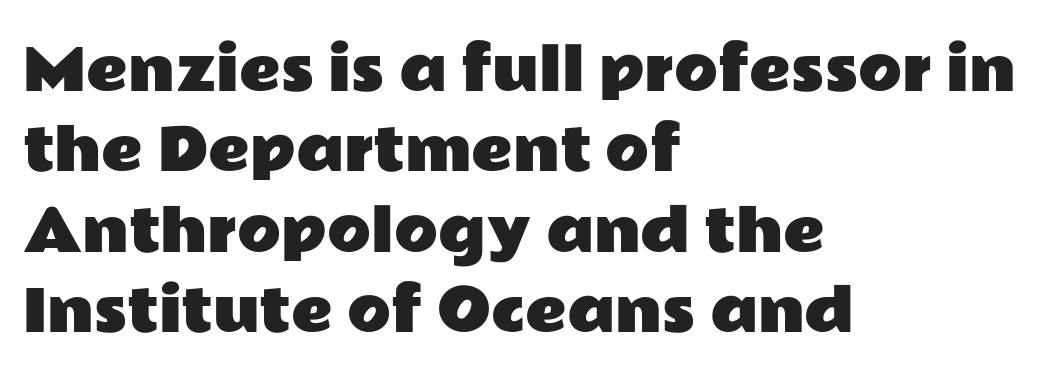
Note the varied advance widths — an 'i' is clearly narrower than an 'm'. Which margin do the lines hug? The left one — the right edge is uneven. I'd call this a sans setting — the letters go barefoot. The specimen reads as upright at a glance. The space directly below the letters is spotless. Leading matches the norm, producing a regular column.
